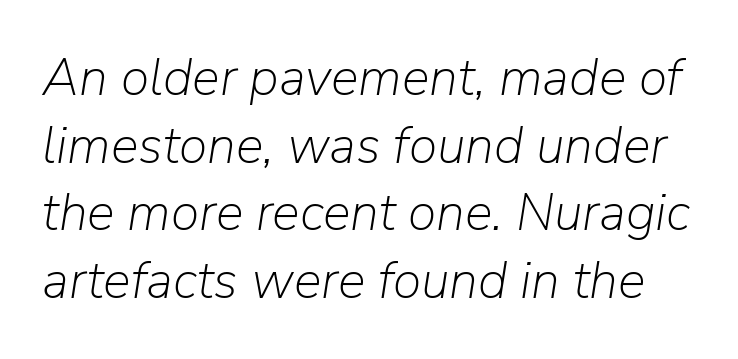
Glance below the letters and you will spot only blank space. This sample uses an oblique cut, with every glyph tilted off the vertical. This is not heavy type; no bold has been used. Think of a printed novel: that variable character pitch is what you see here. Nothing unusual about the tracking: characters are spaced as the font intends. One glance says typical: line gaps are just what's usual.
